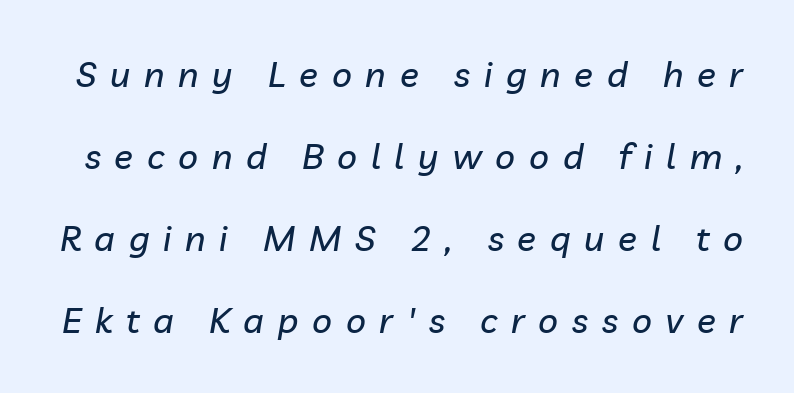
{"italic": "yes", "lean": "right", "slant_degrees": 10, "width": "normal", "stroke_contrast": "low", "x_height": "medium", "monospaced": "no", "underline": "no", "line_spacing": "loose", "line_spacing_ratio": 2.34, "letter_spacing": "wide", "letter_spacing_em": 0.39, "glyph_px": 35}
